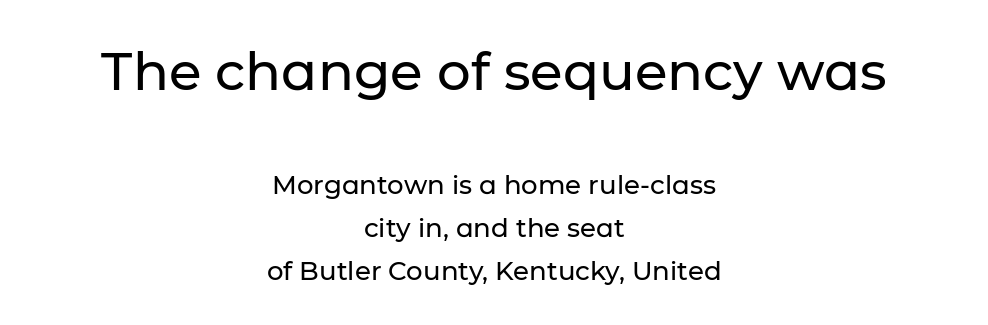
The image shows 53 px sans-serif type, upright; set centered, normal line spacing (1.65x), normal letter spacing, not underlined; the first (top) block is 2.04x larger; low stroke contrast and a medium x-height.
